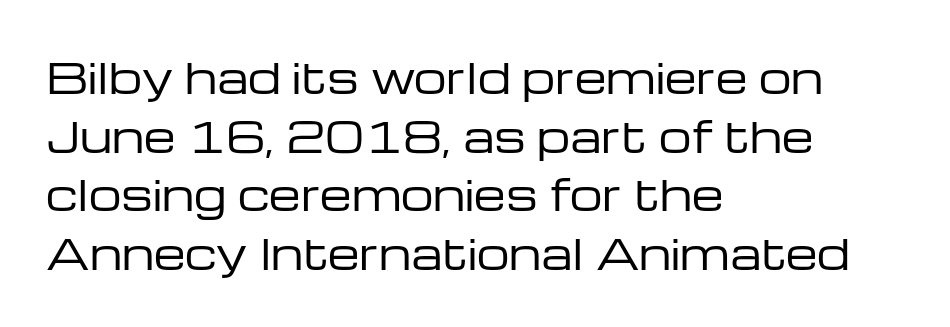
The strokes carry an ordinary text weight at most. Default kerning and tracking; the words read as compact shapes. Grotesque or geometric, the face here clearly has no serifs. Nope, not italic — everything's standing straight.
